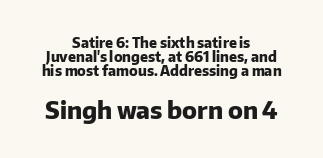
Q: Is the text bold? A: Yes.
Q: Is the text italic (slanted)? A: No, it is upright.
Q: Is the text underlined? A: No.
Q: How is the paragraph aligned? A: Centered.
Q: Is the spacing between letters normal or unusually wide? A: Normal.
Q: Is the spacing between lines tight, normal or loose? A: Tight.
Q: Which block of text is set in a larger size, the first (top) or the second (bottom)? A: The second (bottom) one.
